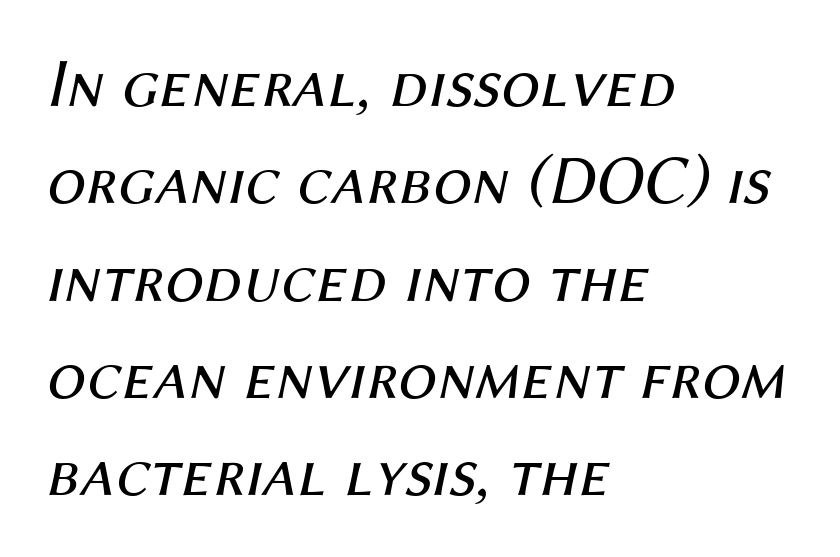
{"italic": "yes", "lean": "right", "slant_degrees": 12, "bold": "no", "weight": "regular", "width": "normal", "stroke_contrast": "medium", "x_height": "medium", "monospaced": "no", "underline": "no", "align": "left", "line_spacing": "normal", "line_spacing_ratio": 1.41, "letter_spacing": "normal", "letter_spacing_em": 0.0, "glyph_px": 69}
